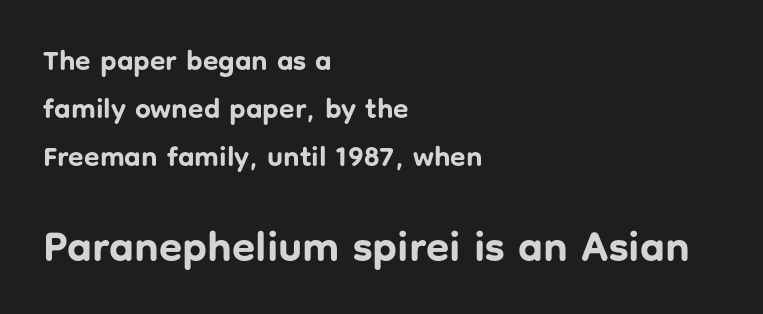
The image shows 42 px bold sans-serif type, upright; set left-aligned, line spacing 1.71x, normal letter spacing, not underlined; the second (bottom) block is 1.5x larger; low stroke contrast and a medium x-height.
